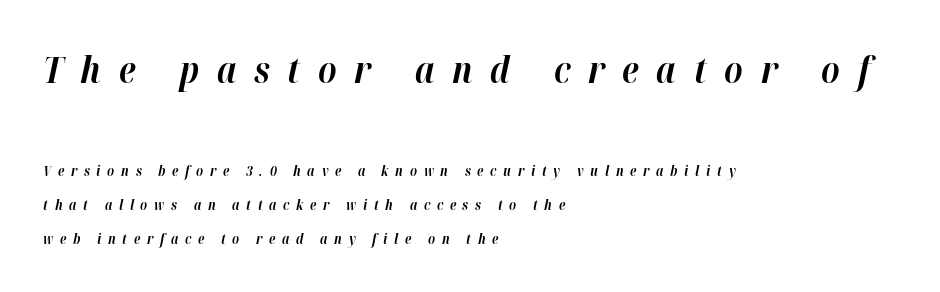
{"italic": "yes", "lean": "right", "slant_degrees": 12, "bold": "yes", "weight": "bold", "width": "normal", "stroke_contrast": "high", "x_height": "medium", "monospaced": "no", "underline": "no", "align": "left", "line_spacing": "loose", "line_spacing_ratio": 2.4, "letter_spacing": "wide", "letter_spacing_em": 0.48, "larger_block": "first", "size_ratio": 2.64, "glyph_px": 37}
